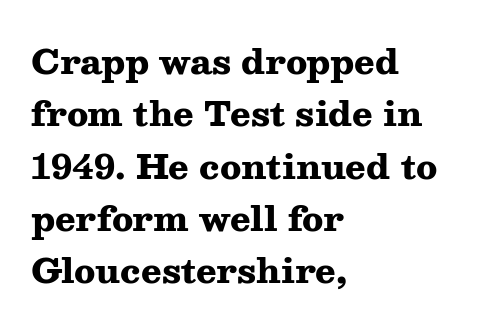
{"serif": "yes", "italic": "no", "bold": "yes", "weight": "heavy", "width": "wide", "stroke_contrast": "medium", "x_height": "medium", "monospaced": "no", "underline": "no", "align": "left", "line_spacing": "normal", "line_spacing_ratio": 1.54, "letter_spacing": "normal", "letter_spacing_em": 0.0, "glyph_px": 34}
